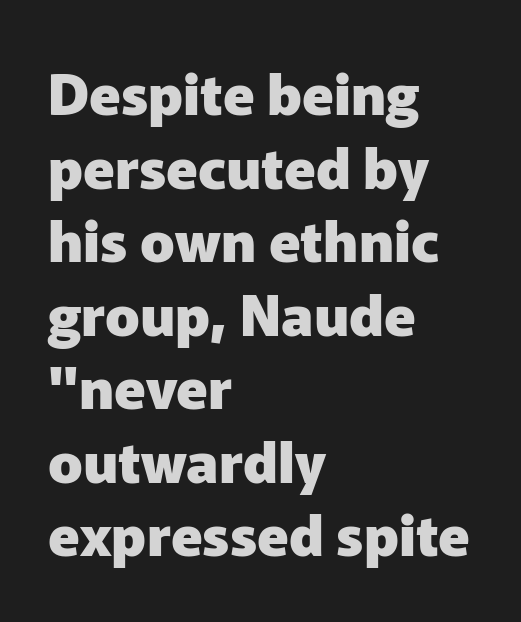
{"serif": "no", "italic": "no", "bold": "yes", "weight": "heavy", "width": "normal", "stroke_contrast": "low", "x_height": "medium", "monospaced": "no", "underline": "no", "align": "left", "line_spacing": "normal", "line_spacing_ratio": 1.29, "letter_spacing": "normal", "letter_spacing_em": 0.0, "glyph_px": 57}
